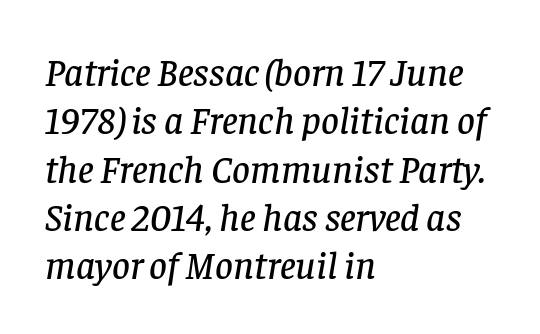
The image shows 39 px serif type, italic (leaning right); set left-aligned, line spacing 1.24x, normal letter spacing, not underlined; low stroke contrast and a large x-height.
